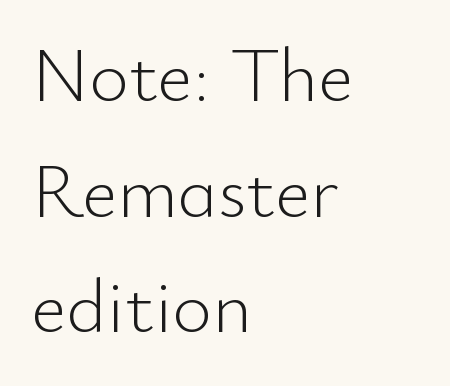
The image shows 76 px light sans-serif type, upright; set left-aligned, normal line spacing (1.52x), normal letter spacing, not underlined; low stroke contrast and a small x-height.
